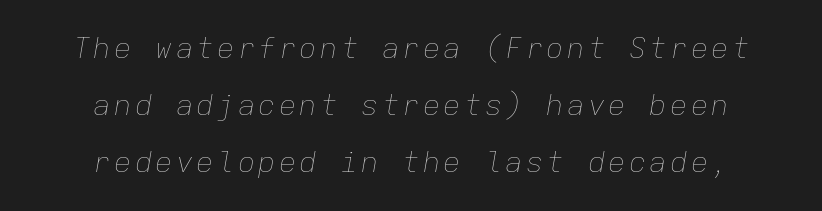
Q: Is the text bold? A: No.
Q: Is the text italic (slanted)? A: Yes, it leans right by about 9 degrees.
Q: Is the text underlined? A: No.
Q: How is the paragraph aligned? A: Centered.
Q: Is the spacing between lines tight, normal or loose? A: Loose.
Q: Width (condensed, normal, or wide)? A: Normal.
Q: Stroke contrast? A: Low.
Q: x-height? A: Medium.
Q: Monospaced? A: Yes.
